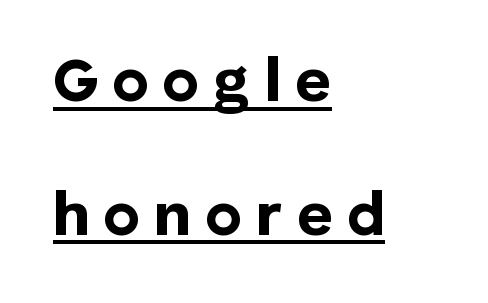
The image shows 62 px bold sans-serif type, upright; set left-aligned, loose line spacing (2.16x), unusually wide letter spacing (+0.23 em), underlined; low stroke contrast and a medium x-height.
